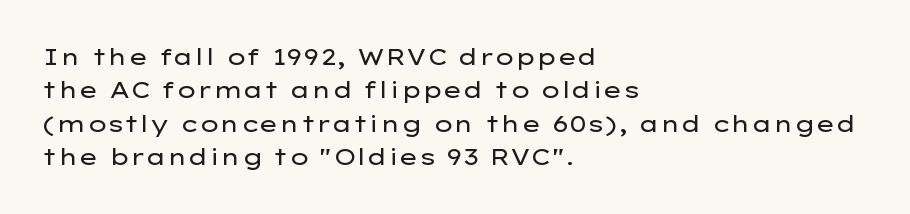
How would I describe the line gaps? Plain and ordinary. Just letters on the line, the space beneath them empty. Alignment: flush left. In terms of posture, this sample is upright.
